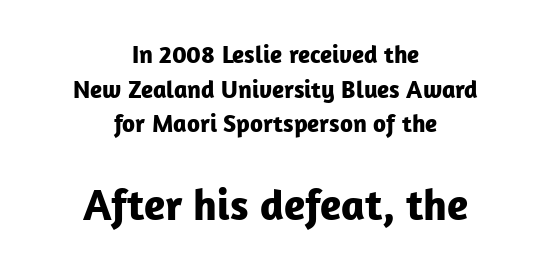
{"serif": "no", "italic": "no", "bold": "yes", "weight": "bold", "width": "normal", "stroke_contrast": "low", "x_height": "medium", "monospaced": "no", "underline": "no", "align": "center", "line_spacing": "normal", "line_spacing_ratio": 1.39, "letter_spacing": "normal", "letter_spacing_em": 0.0, "larger_block": "second", "size_ratio": 1.76, "glyph_px": 44}
